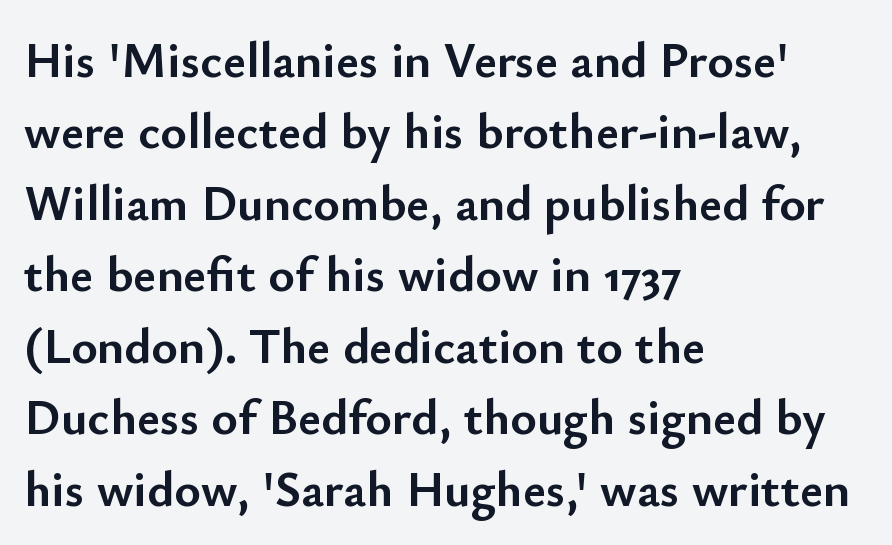
The image shows 50 px semibold sans-serif type, upright; set left-aligned, normal line spacing (1.43x), normal letter spacing, not underlined; low stroke contrast and a small x-height.
